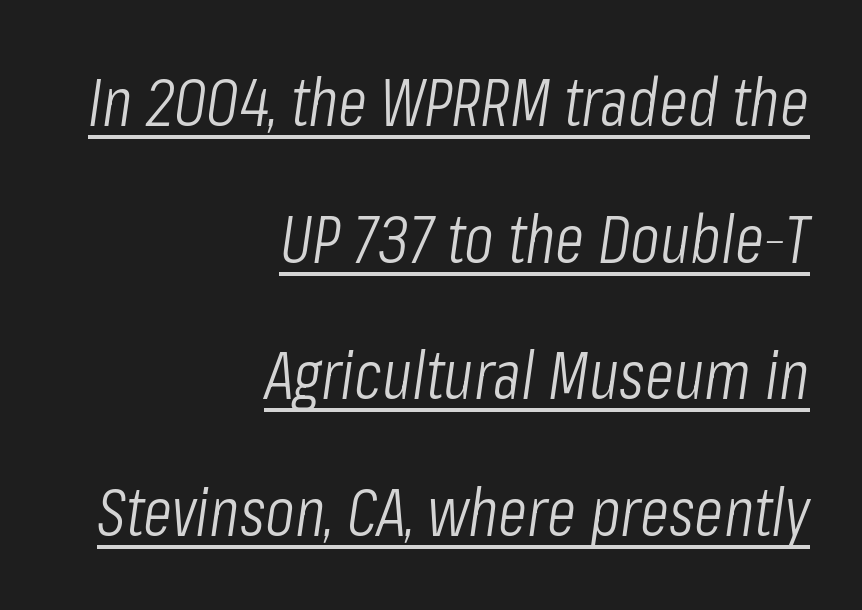
Inter-character spacing is left at the font's built-in metrics. Would a proofreader flag this as italicized? Yes. The strokes are not fattened; the text isn't bold. A typographer would call this underscored text.
